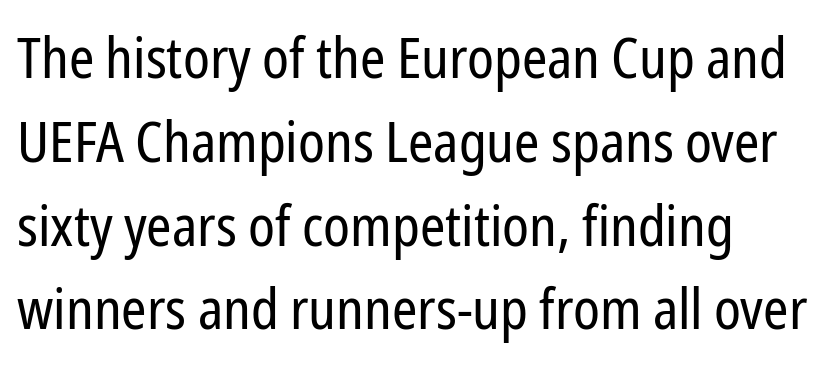
Each word holds together tightly as a unit, with standard inter-letter gaps. A student would call this left alignment; a typographer would say flush left, rag right. Classification — sans serif. Is the type heavy? It reads as light-to-regular instead.
